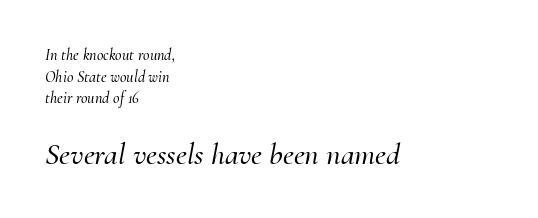
The image shows 31 px serif type, italic (leaning right); set left-aligned, normal line spacing (1.35x), normal letter spacing, not underlined; the second (bottom) block is 1.94x larger; medium stroke contrast and a small x-height.
